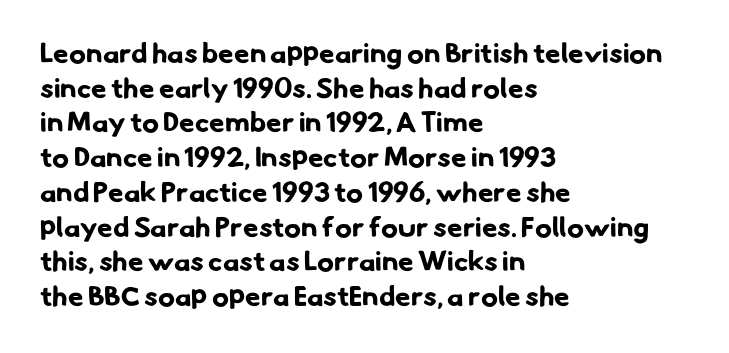
{"serif": "no", "bold": "yes", "weight": "bold", "width": "normal", "stroke_contrast": "low", "x_height": "small", "monospaced": "no", "underline": "no", "align": "left", "line_spacing_ratio": 1.24, "letter_spacing": "normal", "letter_spacing_em": 0.0, "glyph_px": 28}
